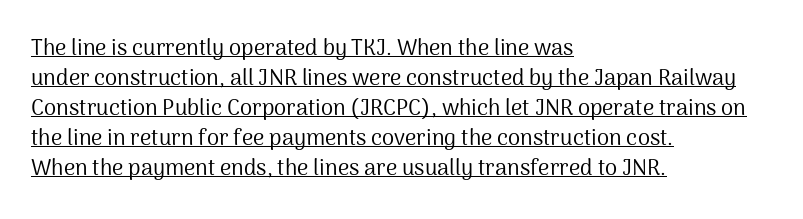
Q: Is the text bold? A: No.
Q: Is the text italic (slanted)? A: No, it is upright.
Q: Is the text underlined? A: Yes.
Q: How is the paragraph aligned? A: Left-aligned.
Q: Is the spacing between letters normal or unusually wide? A: Normal.
Q: Is the spacing between lines tight, normal or loose? A: Normal.
